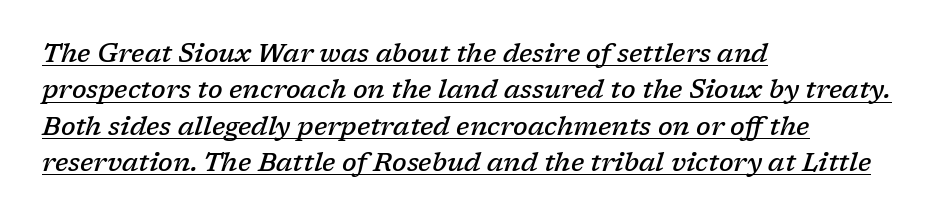
The image shows 26 px text type, italic (leaning right); set left-aligned, normal line spacing (1.4x), normal letter spacing, underlined.
